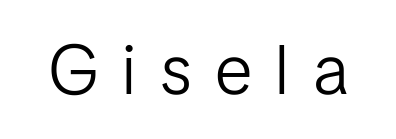
{"serif": "no", "italic": "no", "bold": "no", "weight": "light", "width": "normal", "stroke_contrast": "low", "x_height": "medium", "monospaced": "no", "underline": "no", "letter_spacing": "wide", "letter_spacing_em": 0.34, "glyph_px": 70}
